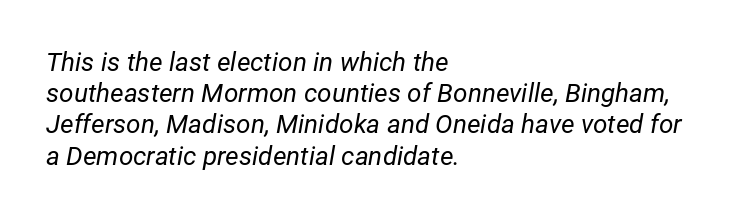
Q: Is the text bold? A: No.
Q: Is the text italic (slanted)? A: Yes, it leans right by about 12 degrees.
Q: Is the text underlined? A: No.
Q: How is the paragraph aligned? A: Left-aligned.
Q: Is the spacing between letters normal or unusually wide? A: Normal.
